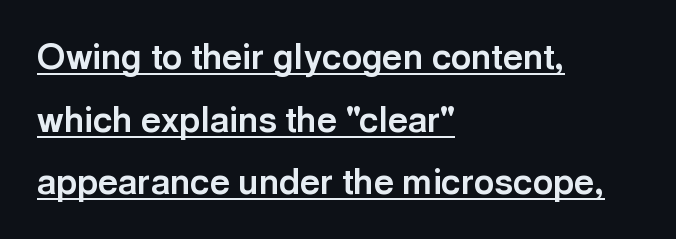
The rendering shows plain stroke endings on the letterforms — a sans-serif design. Underlined type. Left-aligned paragraph, ragged on the right. Characters follow at the spacing the type designer built in. This is roman type, the default non-slanted kind.
